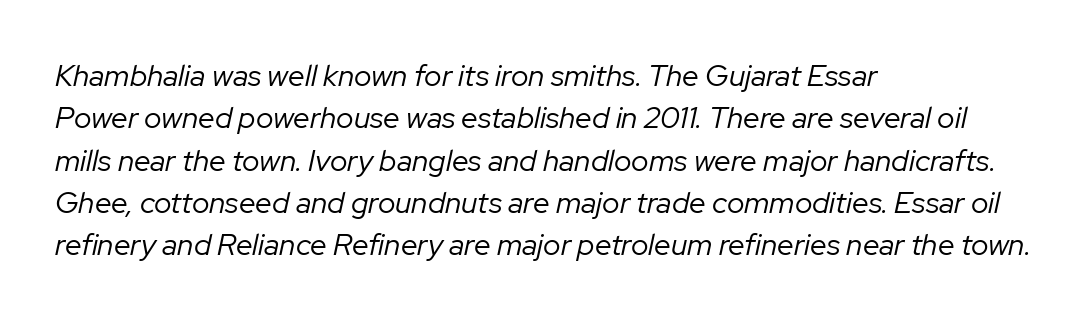
Visually the block forms a straight wall on the left and a jagged coastline on the right. Character widths vary here, with narrow letters taking less room than wide ones. The strokes are not fattened; the text isn't bold. Words float on clear page, feet unadorned. Observe the ordinary spacing: letters are neighbours, not strangers.
